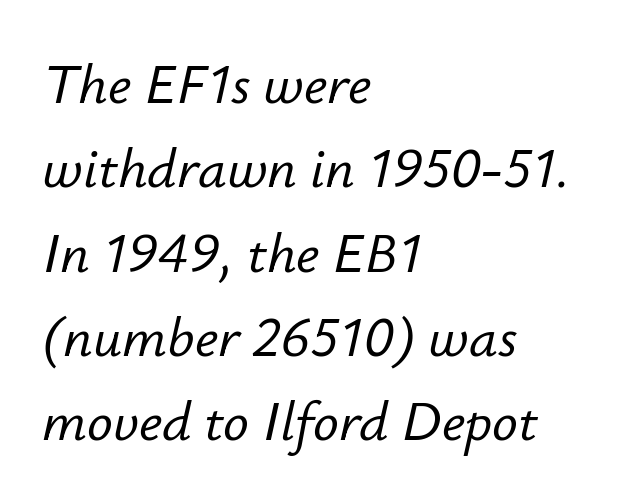
Nobody drew a line under any word here. Honestly, the letter spacing is just normal — you wouldn't notice it. The vertical gap from one line to the next is medium. Teacher's note: observe the even left margin — that is flush-left alignment.
